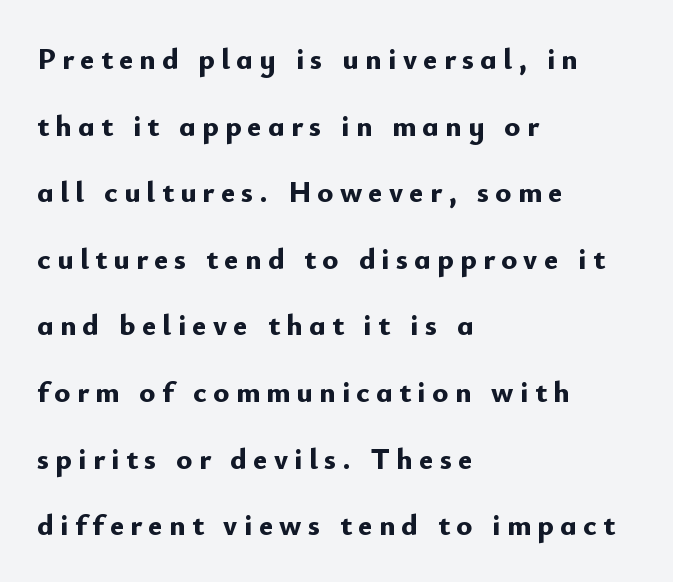
{"serif": "no", "italic": "no", "bold": "yes", "weight": "bold", "width": "normal", "stroke_contrast": "low", "x_height": "small", "monospaced": "no", "underline": "no", "align": "left", "line_spacing": "loose", "line_spacing_ratio": 2.22, "letter_spacing": "wide", "letter_spacing_em": 0.21, "glyph_px": 30}
